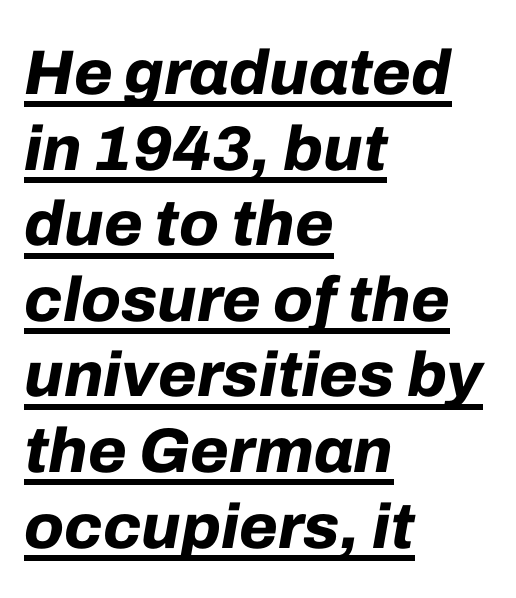
The rendering uses natural spacing where letterforms have individual widths. On the weight axis this lands at bold, roughly 700. In terms of posture, this sample is oblique. The lines in this sample share a left origin and differ only in where they stop.
